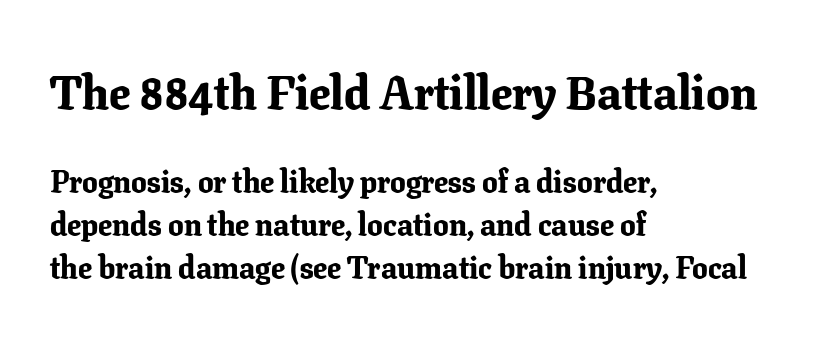
The image shows 47 px bold serif type, upright; set left-aligned, normal line spacing (1.39x), normal letter spacing, not underlined; the first (top) block is 1.52x larger; low stroke contrast and a medium x-height.
